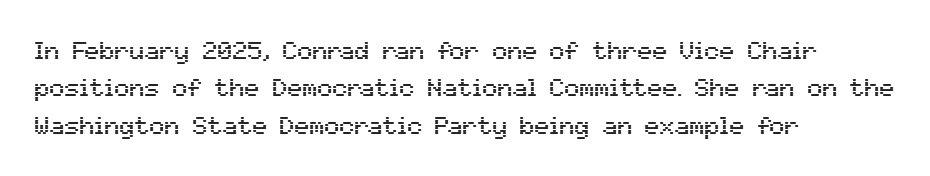
{"italic": "no", "underline": "no", "align": "left", "line_spacing": "normal", "line_spacing_ratio": 1.5, "letter_spacing": "normal", "letter_spacing_em": 0.0, "glyph_px": 25}
